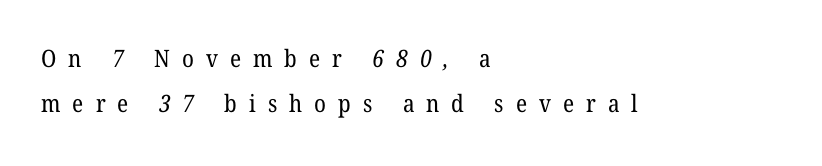
Q: Is the text bold? A: No.
Q: Is the text underlined? A: No.
Q: How is the paragraph aligned? A: Left-aligned.
Q: Is the spacing between letters normal or unusually wide? A: Unusually wide.
